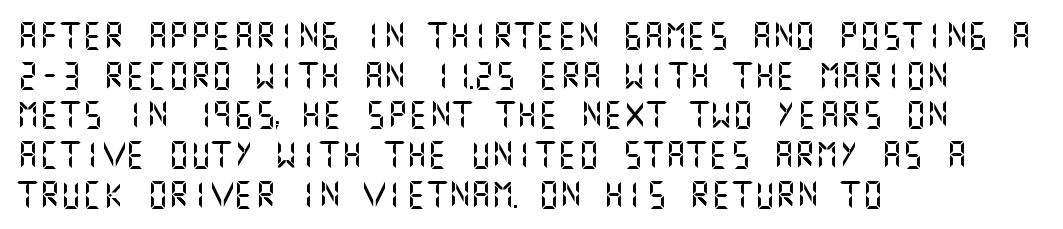
Reading down the column, the eye jumps a familiar distance to each next line. The gaps between neighbouring characters are ordinary and unremarkable. Every character sits straight up, as roman type does. These lines stack with their left ends in a neat column. Bare-footed words on every line.
